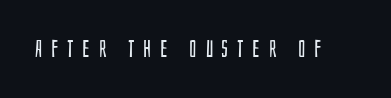
Tracking value appears strongly positive — letters spread wide. This is roman type, the default non-slanted kind. Bare-footed words on every line. The font is comparable to plain body text, perhaps lighter.
